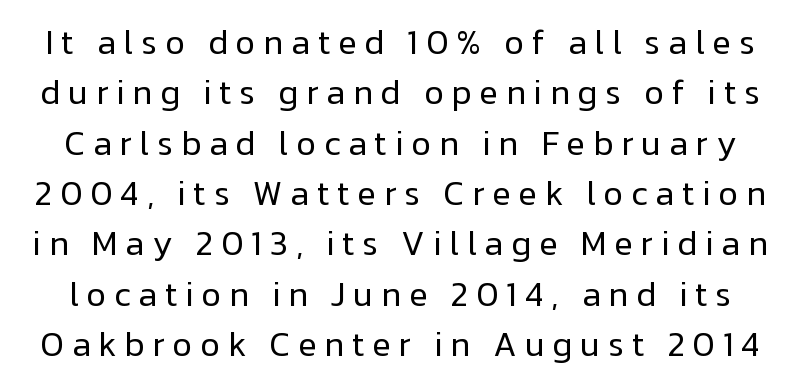
Q: Is the text bold? A: No.
Q: Is the text italic (slanted)? A: No, it is upright.
Q: Is the typeface a serif or a sans-serif typeface? A: Sans-serif.
Q: Is the text underlined? A: No.
Q: Is the spacing between letters normal or unusually wide? A: Unusually wide.
Q: Is the spacing between lines tight, normal or loose? A: Normal.
Q: Width (condensed, normal, or wide)? A: Normal.
Q: Stroke contrast? A: Low.
Q: x-height? A: Medium.
Q: Monospaced? A: No.
